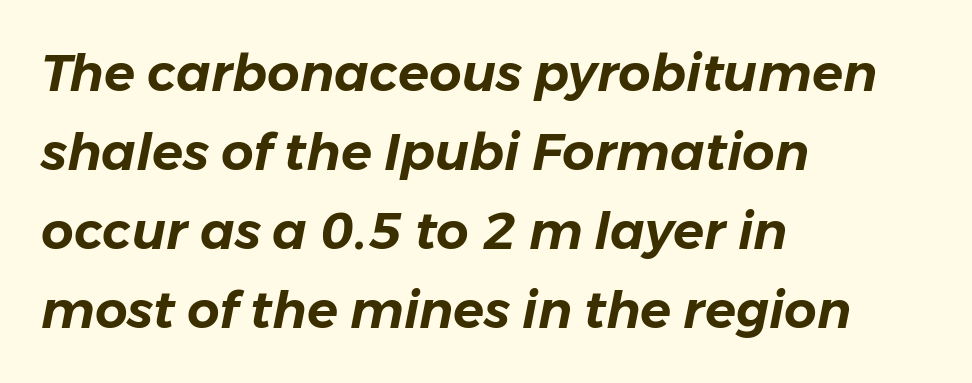
Line spacing here is normal. Spacing verdict: proportional, widths tailored to each character. The glyphs look as if they've been sheared to an angle. Every row of glyphs begins at an identical x-position on the left.
